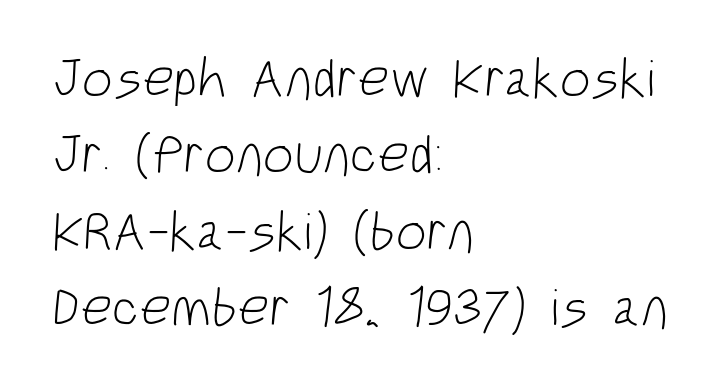
{"serif": "no", "bold": "no", "weight": "light", "width": "condensed", "stroke_contrast": "low", "x_height": "large", "monospaced": "no", "underline": "no", "align": "left", "line_spacing": "normal", "line_spacing_ratio": 1.39, "letter_spacing": "normal", "letter_spacing_em": 0.0, "glyph_px": 55}
